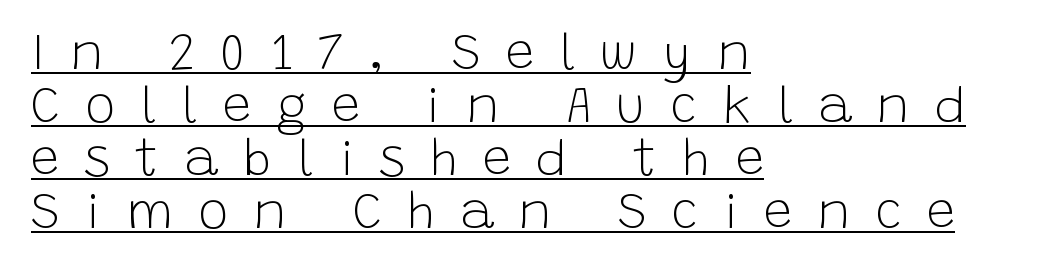
The image shows 51 px light sans-serif type, upright; set left-aligned, tight line spacing (1.04x), unusually wide letter spacing (+0.49 em), underlined; low stroke contrast and a large x-height.
